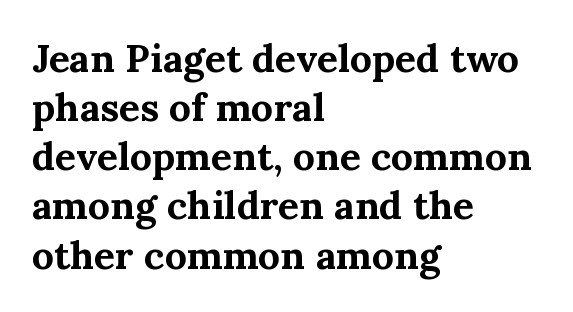
The image shows 39 px bold serif type, upright; set left-aligned, normal line spacing (1.26x), normal letter spacing, not underlined; medium stroke contrast and a medium x-height.
